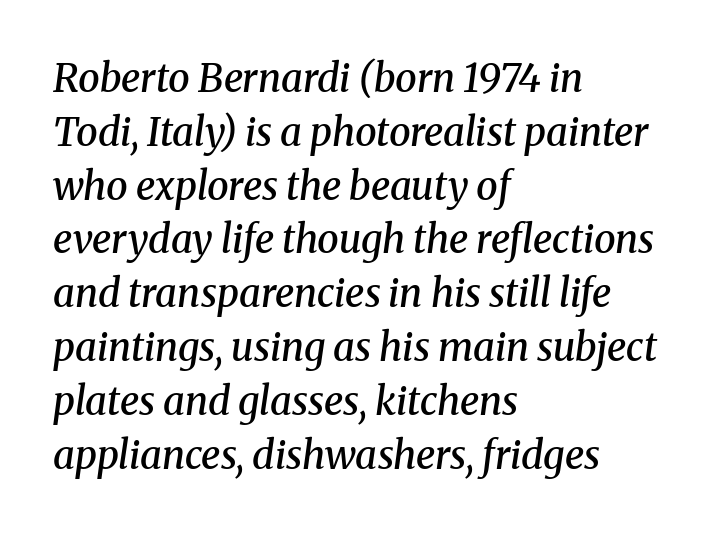
The image shows 39 px semibold serif type, italic (leaning right); set left-aligned, normal line spacing (1.38x), normal letter spacing, not underlined; medium stroke contrast and a medium x-height.
